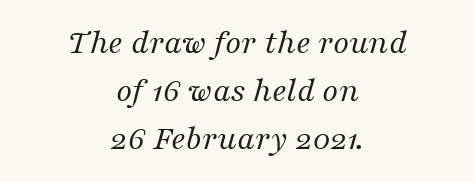
Type style note: has serifs. Interline gaps are of average width in this sample. The face used here is proportionally spaced, like ordinary book or web type. Default kerning and tracking; the words read as compact shapes. Neither beginnings nor endings align; midpoints do. Designer's note — italics engaged.
